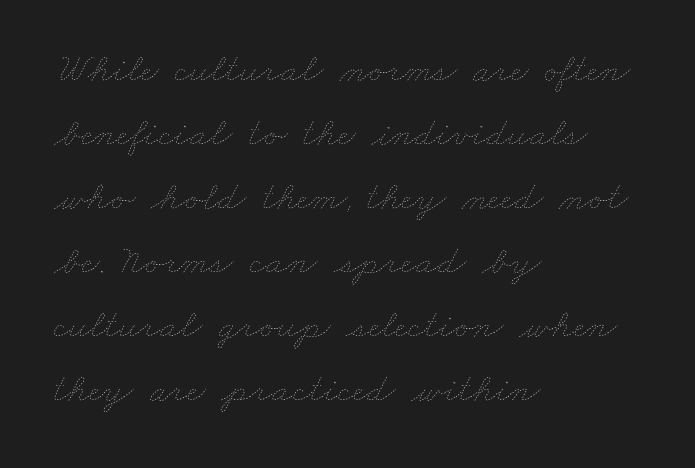
Q: Is the text bold? A: No.
Q: Is the text underlined? A: No.
Q: How is the paragraph aligned? A: Left-aligned.
Q: Is the spacing between letters normal or unusually wide? A: Normal.
Q: Is the spacing between lines tight, normal or loose? A: Normal.
Q: Width (condensed, normal, or wide)? A: Wide.
Q: Stroke contrast? A: Low.
Q: x-height? A: Small.
Q: Monospaced? A: No.
